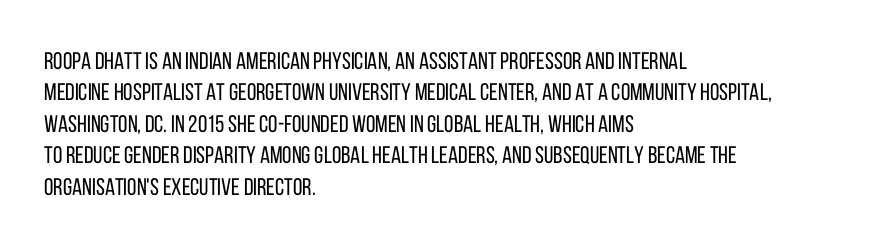
{"italic": "no", "bold": "no", "underline": "no", "align": "left", "line_spacing": "normal", "line_spacing_ratio": 1.31, "letter_spacing": "normal", "letter_spacing_em": 0.0, "glyph_px": 24}
